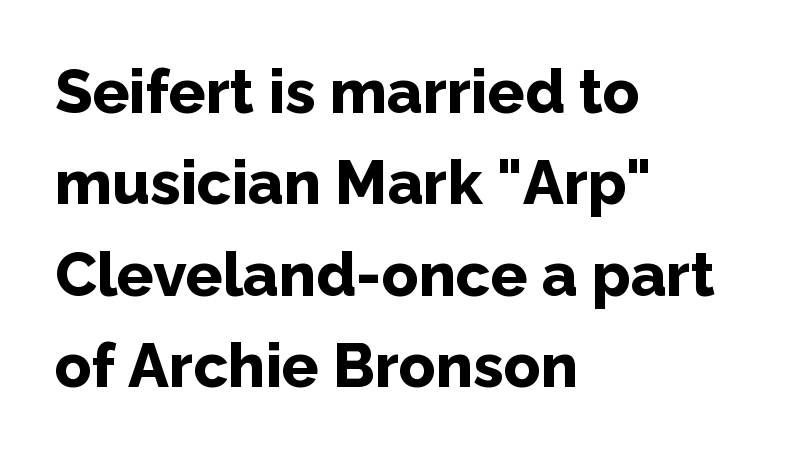
{"serif": "no", "italic": "no", "bold": "yes", "weight": "bold", "width": "normal", "stroke_contrast": "low", "x_height": "medium", "monospaced": "no", "underline": "no", "align": "left", "line_spacing": "normal", "line_spacing_ratio": 1.5, "letter_spacing": "normal", "letter_spacing_em": 0.0, "glyph_px": 61}
